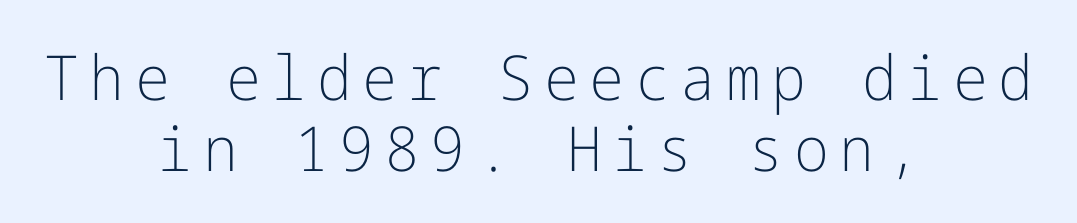
{"serif": "no", "italic": "no", "bold": "no", "weight": "light", "width": "normal", "stroke_contrast": "low", "x_height": "medium", "underline": "no", "align": "center", "line_spacing": "tight", "line_spacing_ratio": 1.14, "glyph_px": 62}
